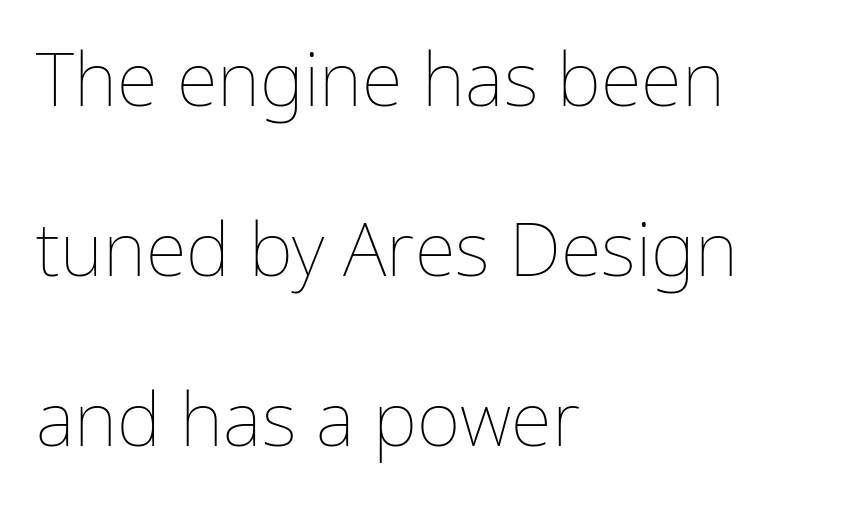
{"italic": "no", "bold": "no", "weight": "thin", "width": "normal", "stroke_contrast": "low", "x_height": "medium", "monospaced": "no", "underline": "no", "align": "left", "line_spacing": "loose", "line_spacing_ratio": 2.27, "letter_spacing": "normal", "letter_spacing_em": 0.0, "glyph_px": 75}
